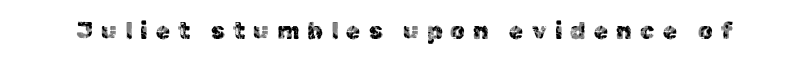
The image shows 24 px text type, upright; set unusually wide letter spacing (+0.32 em), not underlined.
